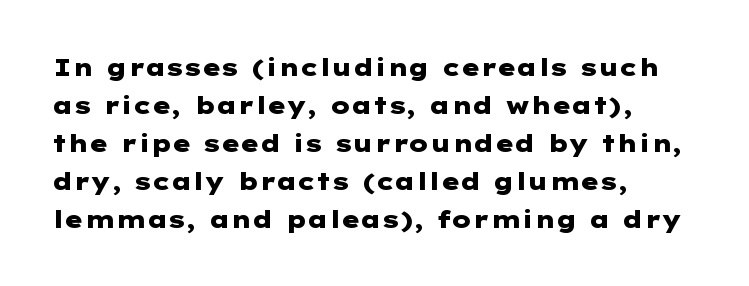
Q: Is the text bold? A: Yes.
Q: Is the text italic (slanted)? A: No, it is upright.
Q: Is the text underlined? A: No.
Q: How is the paragraph aligned? A: Left-aligned.
Q: Is the spacing between letters normal or unusually wide? A: Normal.
Q: Is the spacing between lines tight, normal or loose? A: Normal.
